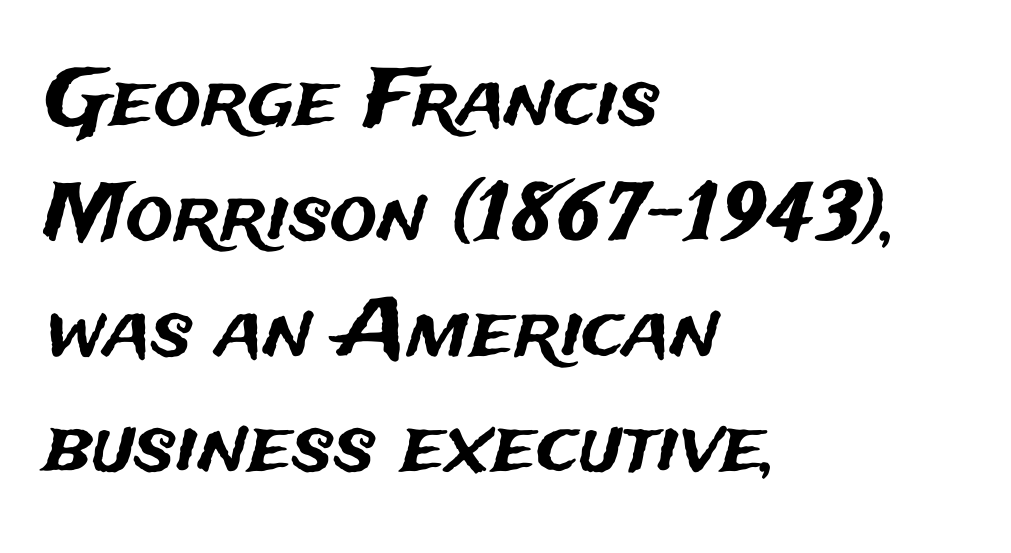
Note the varied advance widths — an 'i' is clearly narrower than an 'm'. This block has exactly the height ordinary leading produces. Between one letter and the next there's only the usual sliver of space. Alignment: flush left.
